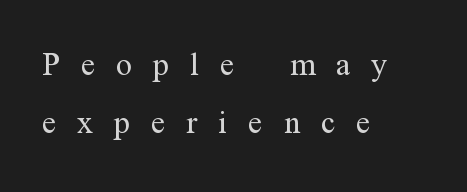
Q: Is the text bold? A: No.
Q: Is the text italic (slanted)? A: No, it is upright.
Q: Is the typeface a serif or a sans-serif typeface? A: Serif.
Q: Is the text underlined? A: No.
Q: How is the paragraph aligned? A: Left-aligned.
Q: Is the spacing between letters normal or unusually wide? A: Unusually wide.
Q: Is the spacing between lines tight, normal or loose? A: Normal.
Q: Width (condensed, normal, or wide)? A: Condensed.
Q: Stroke contrast? A: Medium.
Q: x-height? A: Medium.
Q: Monospaced? A: No.
